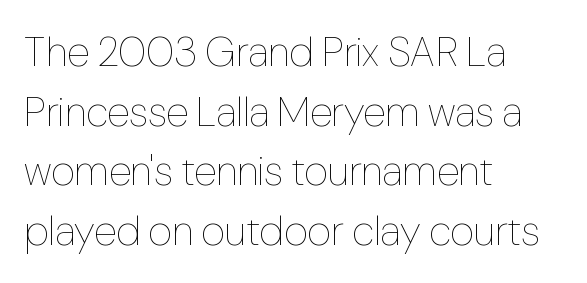
{"italic": "no", "bold": "no", "weight": "thin", "width": "condensed", "stroke_contrast": "low", "x_height": "medium", "monospaced": "no", "underline": "no", "align": "left", "line_spacing": "normal", "line_spacing_ratio": 1.42, "letter_spacing": "normal", "letter_spacing_em": 0.0, "glyph_px": 42}
